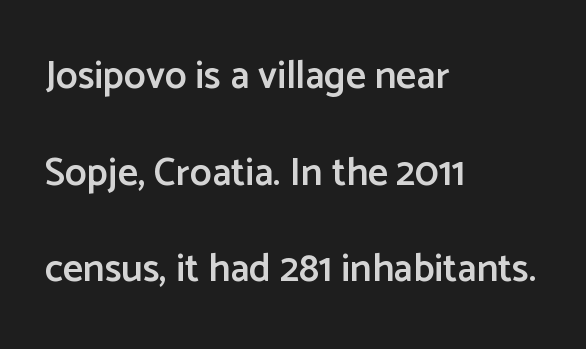
The image shows 39 px semibold sans-serif type, upright; set left-aligned, loose line spacing (2.48x), normal letter spacing, not underlined; low stroke contrast and a medium x-height.
